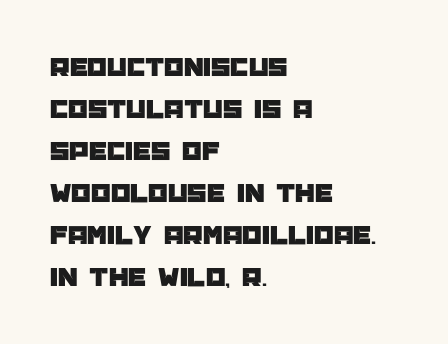
Line spacing here is normal. This rendering leaves character spacing at its baseline value. Casual observation: everything's shoved over to the left. Designer's note — italics off, roman on. Any mark beneath the type? The region is blank. A typesetter would call this proportional, since set widths differ per character.
